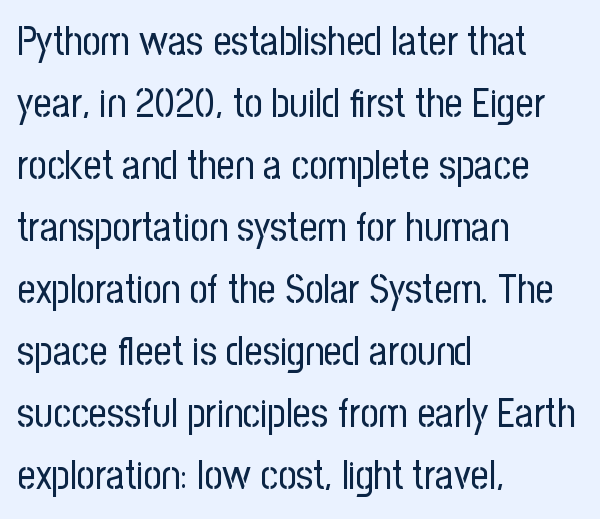
Q: Is the text bold? A: No.
Q: Is the text italic (slanted)? A: No, it is upright.
Q: Is the typeface a serif or a sans-serif typeface? A: Sans-serif.
Q: Is the text underlined? A: No.
Q: How is the paragraph aligned? A: Left-aligned.
Q: Is the spacing between letters normal or unusually wide? A: Normal.
Q: Is the spacing between lines tight, normal or loose? A: Normal.
Q: Width (condensed, normal, or wide)? A: Condensed.
Q: Stroke contrast? A: Low.
Q: x-height? A: Medium.
Q: Monospaced? A: No.
